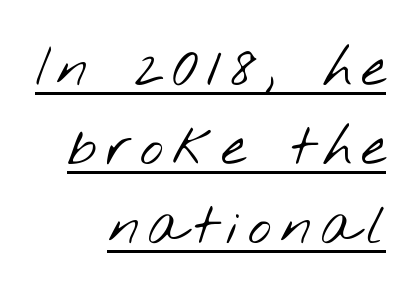
{"serif": "no", "bold": "no", "weight": "light", "width": "wide", "stroke_contrast": "low", "x_height": "small", "monospaced": "no", "underline": "yes", "align": "right", "line_spacing": "normal", "line_spacing_ratio": 1.41, "glyph_px": 56}
